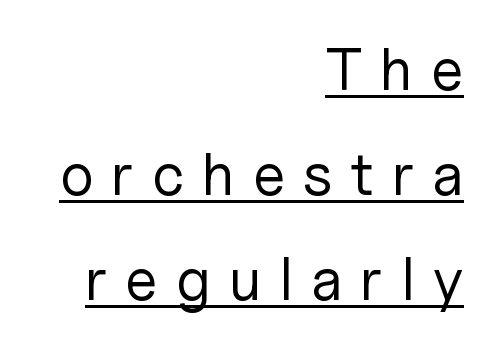
A typesetter would label this face a sans. This sample is right-justified, so line beginnings fall wherever the words allow. Character widths vary here, with narrow letters taking less room than wide ones. It's the straight-up-and-down kind of type. The passage shown is not bold in any degree.
